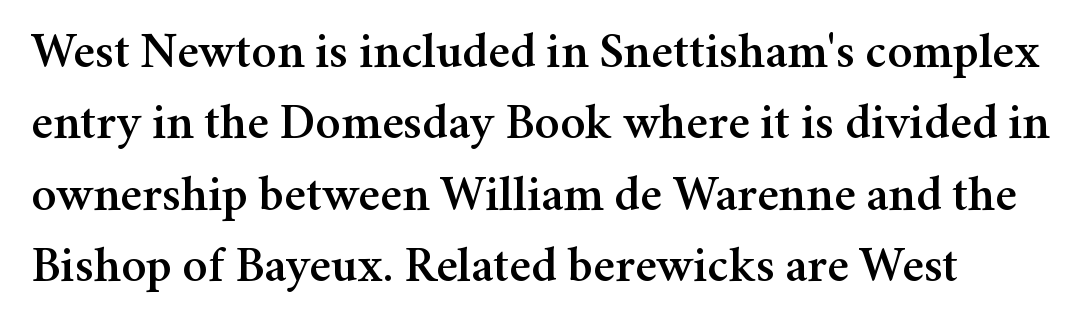
The image shows 50 px serif type, upright; set normal line spacing (1.43x), normal letter spacing, not underlined; medium stroke contrast and a medium x-height.
